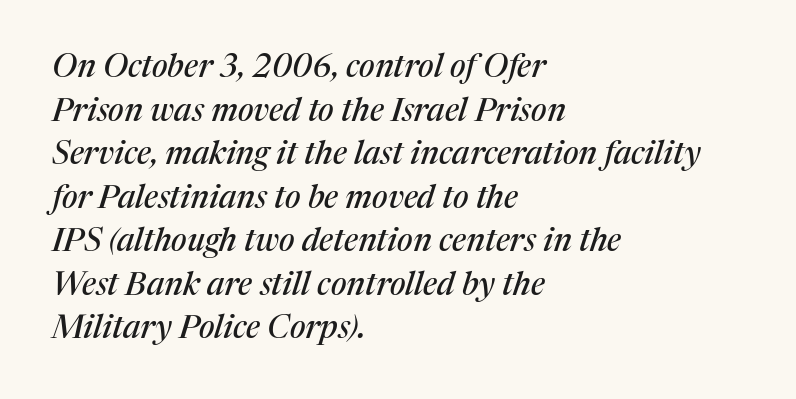
Q: Is the text italic (slanted)? A: Yes, it leans right by about 17 degrees.
Q: Is the typeface a serif or a sans-serif typeface? A: Serif.
Q: Is the text underlined? A: No.
Q: How is the paragraph aligned? A: Left-aligned.
Q: Is the spacing between letters normal or unusually wide? A: Normal.
Q: Is the spacing between lines tight, normal or loose? A: Normal.
Q: Width (condensed, normal, or wide)? A: Normal.
Q: Stroke contrast? A: Medium.
Q: x-height? A: Medium.
Q: Monospaced? A: No.
